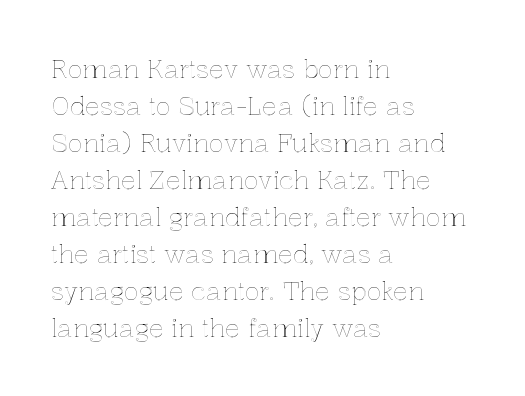
The space beneath each line is pristine and unruled. Compared with typical paragraphs, the rows here are spaced about the same. Notice how the passage keeps a crisp vertical edge on the left only. Short note: letters normally spaced.
